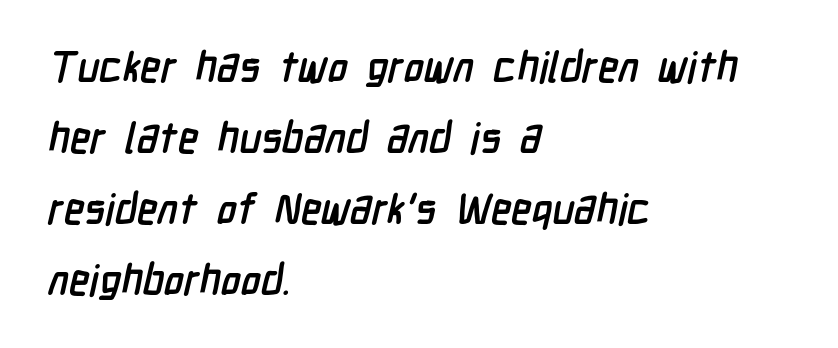
The image shows 42 px semibold, condensed sans-serif type; set left-aligned, normal line spacing (1.69x), normal letter spacing, not underlined; low stroke contrast and a medium x-height.
